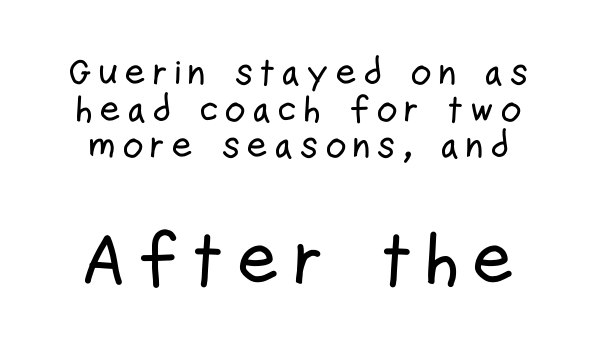
The image shows 74 px condensed sans-serif type, upright; set tight line spacing (0.99x), not underlined; the second (bottom) block is 2.0x larger; low stroke contrast and a medium x-height.
